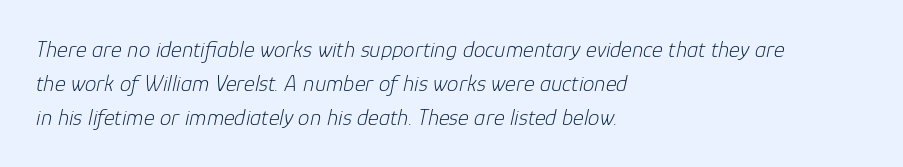
Students, note that the glyphs here touch the page at normal intervals. Leading: standard. Honestly, there is no underline to notice here at all. Every character sits at an angle, as italics do. Does the copy run flush right? No — it runs flush left.
